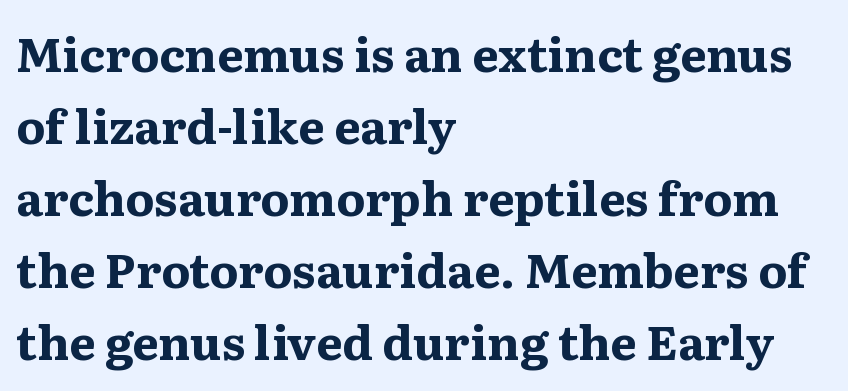
{"serif": "yes", "italic": "no", "bold": "yes", "weight": "bold", "width": "wide", "stroke_contrast": "medium", "x_height": "medium", "monospaced": "no", "underline": "no", "align": "left", "line_spacing": "normal", "line_spacing_ratio": 1.53, "letter_spacing": "normal", "letter_spacing_em": 0.0, "glyph_px": 47}
